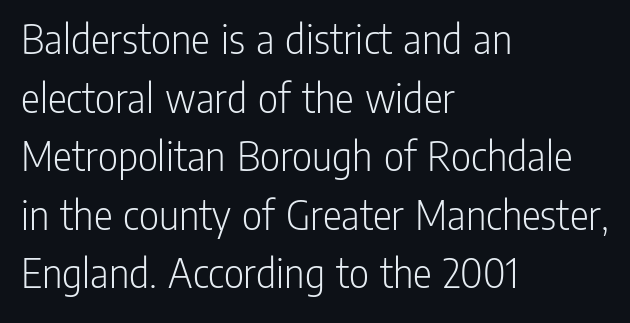
Heaviness? Minimal to ordinary, like unemphasized prose. In terms of letterspacing, this is plain default setting. The rendering anchors every line to the left-hand side. Check the space under the baseline: it is left empty.
